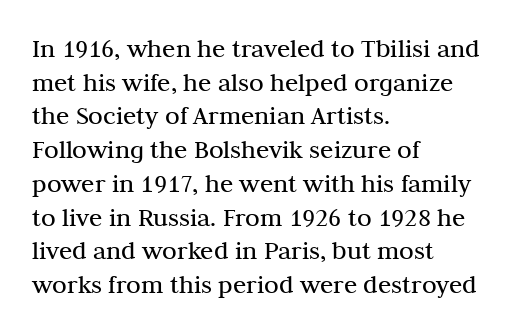
Q: Is the text bold? A: No.
Q: Is the text italic (slanted)? A: No, it is upright.
Q: Is the text underlined? A: No.
Q: How is the paragraph aligned? A: Left-aligned.
Q: Is the spacing between letters normal or unusually wide? A: Normal.
Q: Is the spacing between lines tight, normal or loose? A: Normal.
